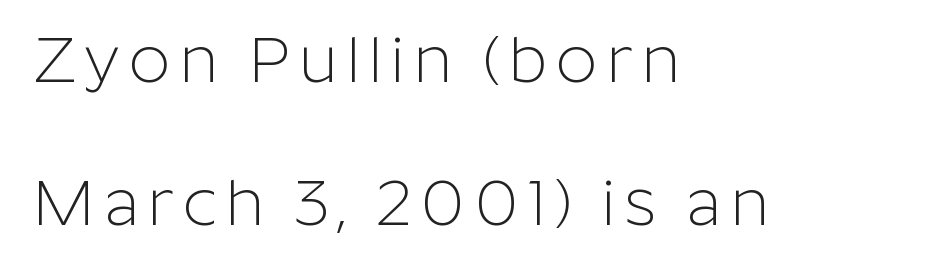
The image shows 65 px light sans-serif type, upright; set left-aligned, loose line spacing (2.2x), not underlined; low stroke contrast and a medium x-height.
